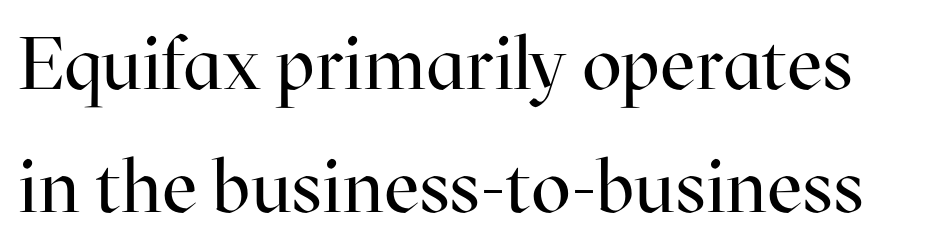
Q: Is the text bold? A: No.
Q: Is the text italic (slanted)? A: No, it is upright.
Q: Is the typeface a serif or a sans-serif typeface? A: Serif.
Q: Is the text underlined? A: No.
Q: Is the spacing between letters normal or unusually wide? A: Normal.
Q: Is the spacing between lines tight, normal or loose? A: Normal.
Q: Width (condensed, normal, or wide)? A: Normal.
Q: Stroke contrast? A: High.
Q: x-height? A: Medium.
Q: Monospaced? A: No.
